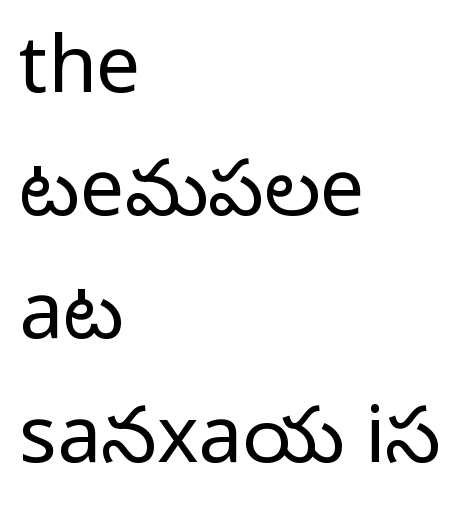
Q: Is the text bold? A: No.
Q: Is the text italic (slanted)? A: No, it is upright.
Q: Is the typeface a serif or a sans-serif typeface? A: Sans-serif.
Q: Is the text underlined? A: No.
Q: How is the paragraph aligned? A: Left-aligned.
Q: Is the spacing between letters normal or unusually wide? A: Normal.
Q: Is the spacing between lines tight, normal or loose? A: Normal.
Q: Width (condensed, normal, or wide)? A: Normal.
Q: Stroke contrast? A: Low.
Q: x-height? A: Medium.
Q: Monospaced? A: No.
